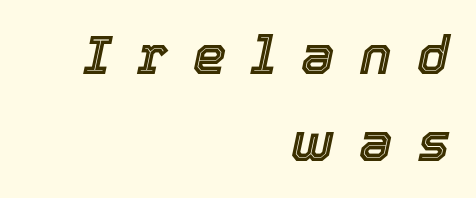
Q: Is the text italic (slanted)? A: Yes, it leans right by about 12 degrees.
Q: Is the text underlined? A: No.
Q: How is the paragraph aligned? A: Right-aligned.
Q: Is the spacing between letters normal or unusually wide? A: Unusually wide.
Q: Is the spacing between lines tight, normal or loose? A: Normal.
Q: Width (condensed, normal, or wide)? A: Normal.
Q: x-height? A: Medium.
Q: Monospaced? A: No.
